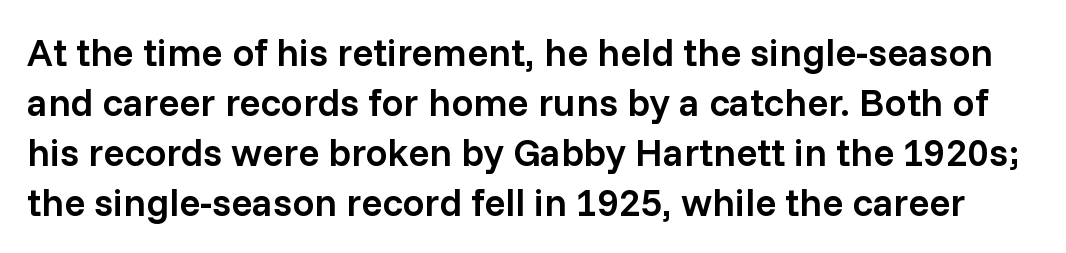
Look at the stroke-to-counter ratio: somewhat heavy, a semibold. This sample uses an upright cut, with every glyph sitting square on the baseline. Interline gaps are of average width in this sample. The foot of each line stays bare and open.
